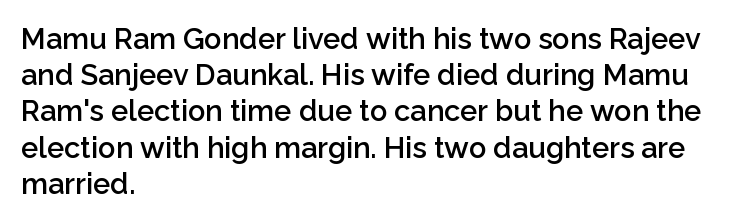
Q: Is the text bold? A: Semi-bold.
Q: Is the text italic (slanted)? A: No, it is upright.
Q: Is the typeface a serif or a sans-serif typeface? A: Sans-serif.
Q: Is the text underlined? A: No.
Q: How is the paragraph aligned? A: Left-aligned.
Q: Is the spacing between letters normal or unusually wide? A: Normal.
Q: Is the spacing between lines tight, normal or loose? A: Normal.
Q: Width (condensed, normal, or wide)? A: Normal.
Q: Stroke contrast? A: Low.
Q: x-height? A: Medium.
Q: Monospaced? A: No.
